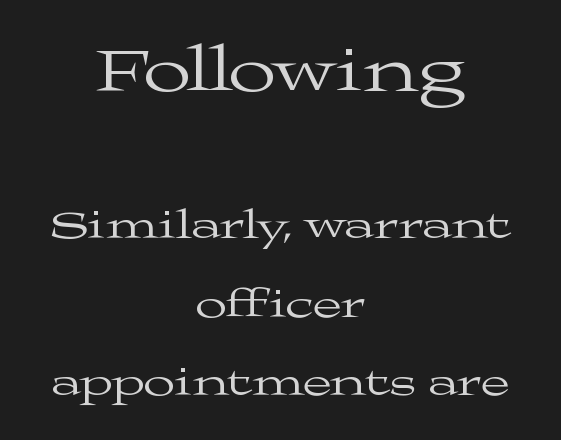
Q: Is the text bold? A: No.
Q: Is the text italic (slanted)? A: No, it is upright.
Q: Is the typeface a serif or a sans-serif typeface? A: Serif.
Q: Is the text underlined? A: No.
Q: How is the paragraph aligned? A: Centered.
Q: Is the spacing between letters normal or unusually wide? A: Normal.
Q: Which block of text is set in a larger size, the first (top) or the second (bottom)? A: The first (top) one.
Q: Width (condensed, normal, or wide)? A: Wide.
Q: Stroke contrast? A: Medium.
Q: x-height? A: Medium.
Q: Monospaced? A: No.
